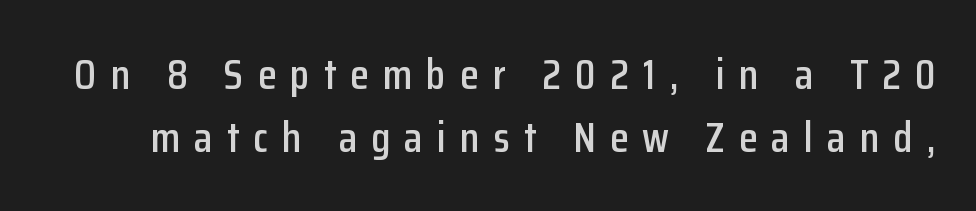
One glance says typical: line gaps are just what's usual. Varying glyph widths throughout — classic text-font behaviour. Posture: upright roman. Typographically, this falls in the sans-serif category. You could only call the tracking loose — the letters float apart.
